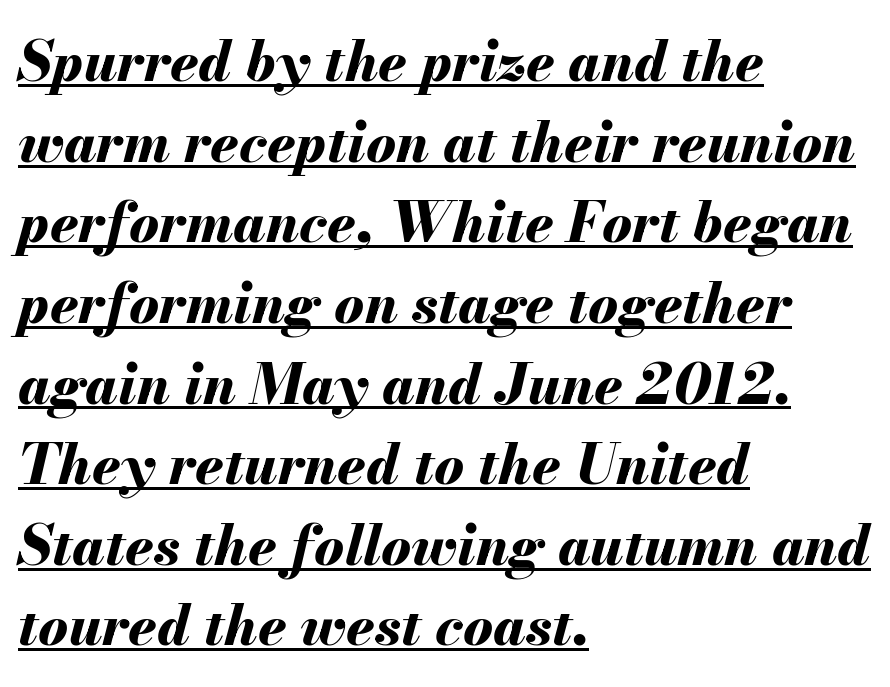
{"italic": "yes", "lean": "right", "slant_degrees": 13, "bold": "yes", "weight": "bold", "width": "normal", "stroke_contrast": "medium", "x_height": "small", "monospaced": "no", "underline": "yes", "align": "left", "line_spacing": "normal", "line_spacing_ratio": 1.44, "letter_spacing": "normal", "letter_spacing_em": 0.0, "glyph_px": 56}
